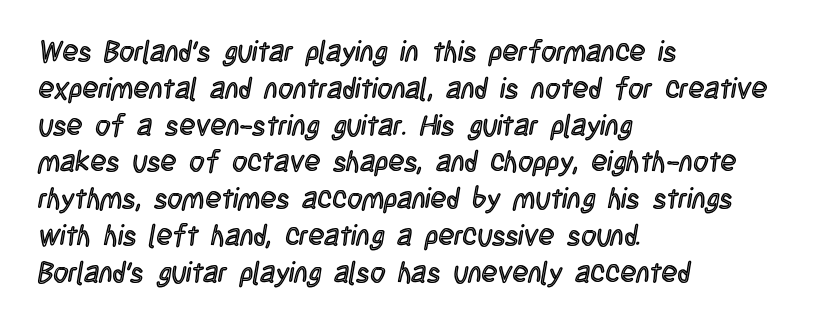
Summary of vertical rhythm: regular, with standard interline spacing. Has an underline been added? It has not. The letters sit at their default tracking, neither squeezed nor spread. These lines are rendered in a variable-pitch font.
